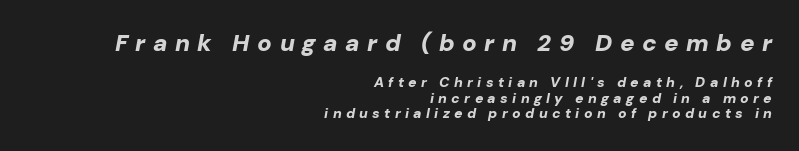
{"italic": "yes", "lean": "right", "slant_degrees": 10, "bold": "yes", "underline": "no", "align": "right", "line_spacing": "tight", "line_spacing_ratio": 1.12, "letter_spacing": "wide", "letter_spacing_em": 0.31, "larger_block": "first", "size_ratio": 1.71, "glyph_px": 24}
